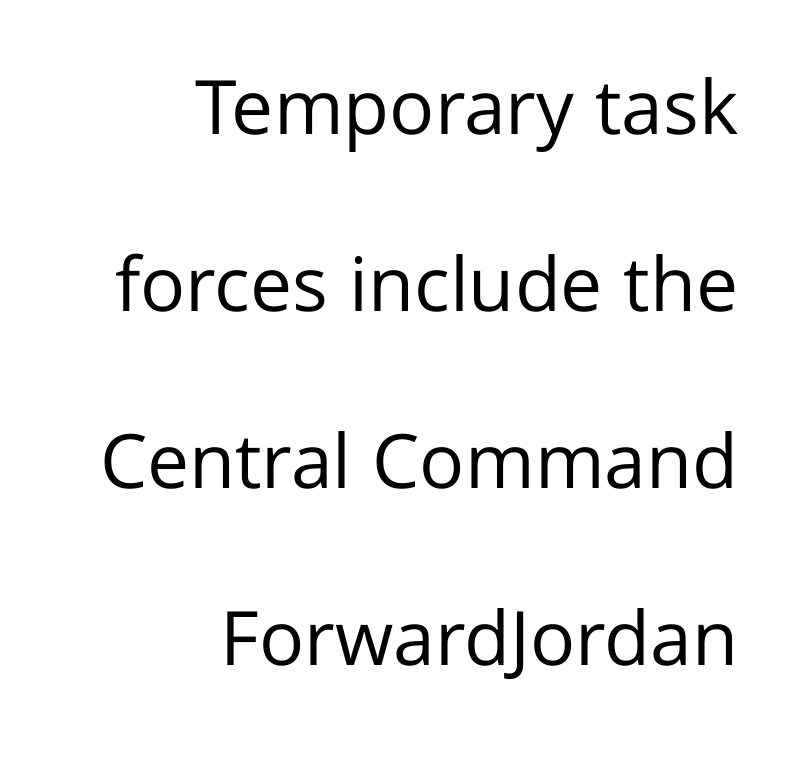
{"serif": "no", "italic": "no", "bold": "no", "weight": "regular", "width": "normal", "stroke_contrast": "low", "x_height": "medium", "monospaced": "no", "underline": "no", "align": "right", "line_spacing": "loose", "line_spacing_ratio": 2.36, "letter_spacing": "normal", "letter_spacing_em": 0.0, "glyph_px": 75}
